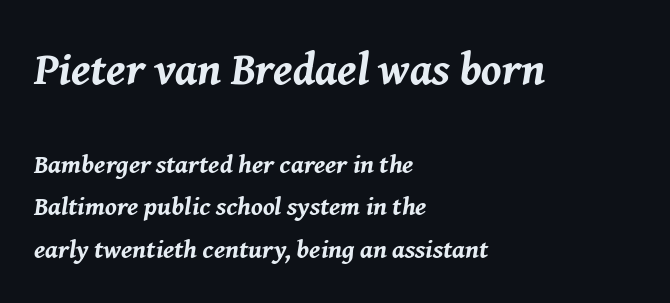
Students, observe: this is what conventionally led text looks like. All the whitespace from short lines collects on the right. A typesetter would call this proportional, since set widths differ per character. Observe the ordinary spacing: letters are neighbours, not strangers.
